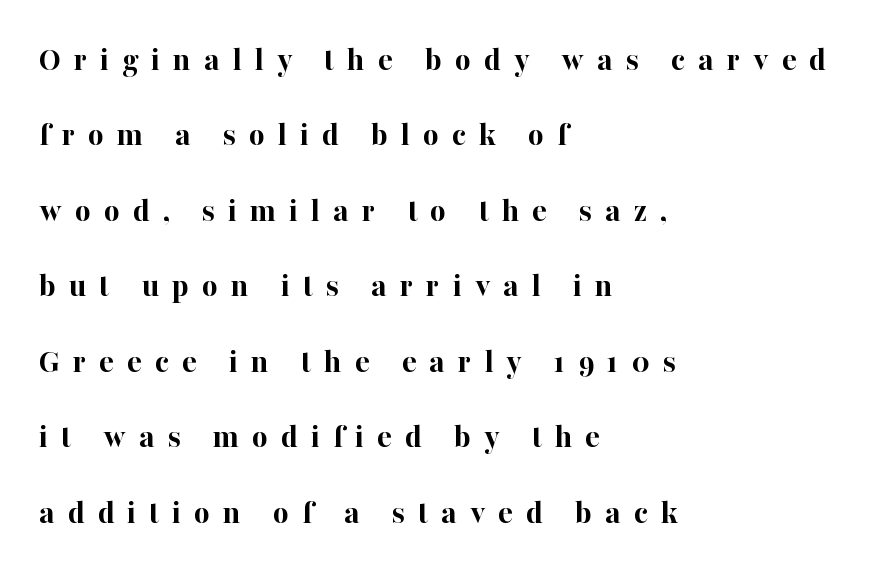
The image shows 34 px bold serif type, upright; set left-aligned, loose line spacing (2.22x), unusually wide letter spacing (+0.38 em), not underlined; high stroke contrast and a medium x-height.
